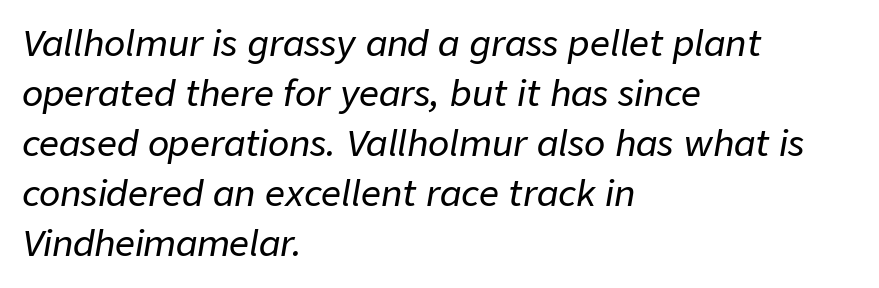
The image shows 35 px text type, italic (leaning right); set left-aligned, normal line spacing (1.43x), normal letter spacing, not underlined; low stroke contrast and a medium x-height.
